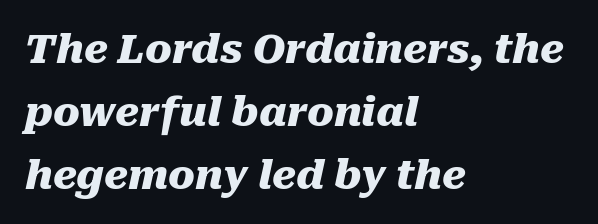
The image shows 40 px heavy type, italic (leaning right); set left-aligned, normal line spacing (1.57x), normal letter spacing, not underlined; medium stroke contrast and a medium x-height.
